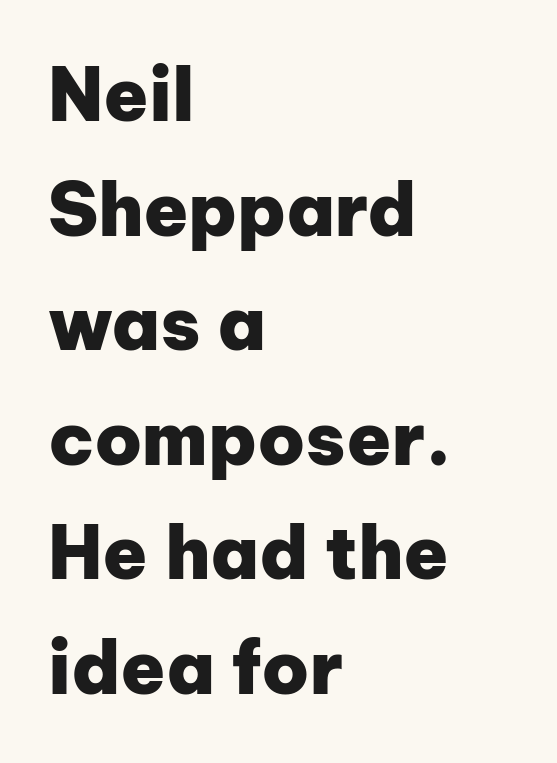
Each letter keeps its own natural width here, so spacing adapts to shape. Does the leading feel generous? No, just average. Left-aligned paragraph, ragged on the right. In terms of letterspacing, this is plain default setting. The space beneath each line is pristine and unruled.
